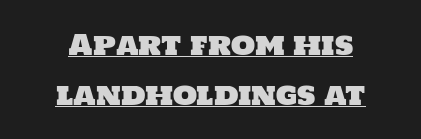
{"serif": "no", "width": "normal", "stroke_contrast": "low", "x_height": "large", "monospaced": "no", "underline": "yes", "align": "center", "line_spacing_ratio": 1.79, "letter_spacing": "normal", "letter_spacing_em": 0.0, "glyph_px": 28}
